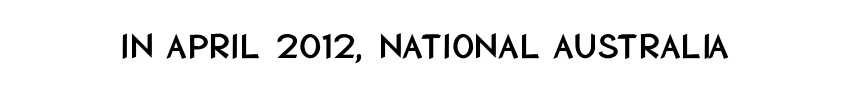
Q: Is the text italic (slanted)? A: No, it is upright.
Q: Is the typeface a serif or a sans-serif typeface? A: Sans-serif.
Q: Is the text underlined? A: No.
Q: Is the spacing between letters normal or unusually wide? A: Normal.
Q: Width (condensed, normal, or wide)? A: Condensed.
Q: Stroke contrast? A: Low.
Q: x-height? A: Large.
Q: Monospaced? A: No.
